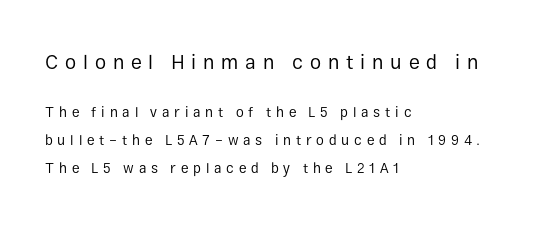
The image shows 20 px text type, upright; set left-aligned, loose line spacing (1.97x), unusually wide letter spacing (+0.34 em), not underlined; the first (top) block is 1.43x larger.
